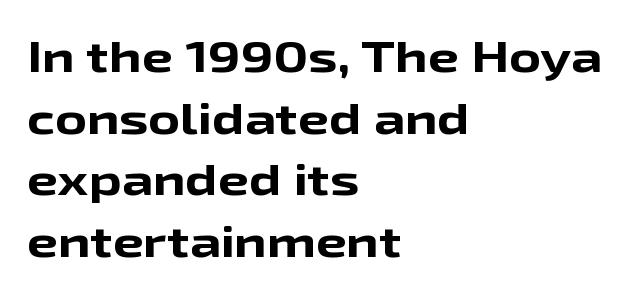
The image shows 44 px bold, wide sans-serif type, upright; set left-aligned, normal line spacing (1.4x), normal letter spacing, not underlined; low stroke contrast and a medium x-height.
